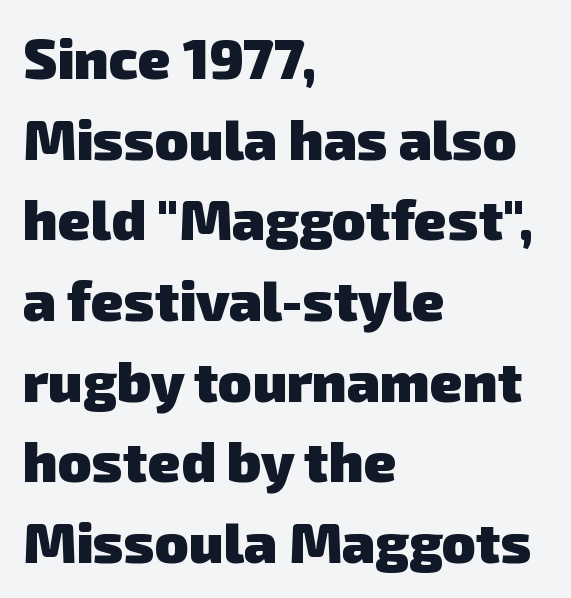
This rendering employs a face without finishing strokes, i.e., a sans-serif. Note the varied advance widths — an 'i' is clearly narrower than an 'm'. Quick note: underline off. Characters follow at the spacing the type designer built in. Weight: bold.
